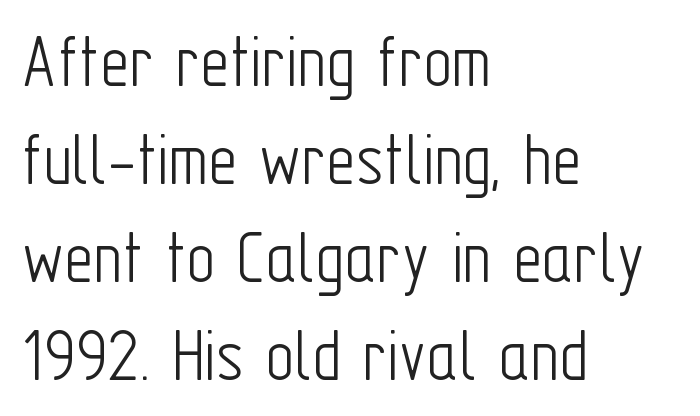
Looks like regular typesetting: each glyph gets only the width it needs. Does the type have serifs? No, each stem ends abruptly. The characters are drawn with everyday or finer stroke widths. Style check: upright. Between one letter and the next there's only the usual sliver of space. The zone under the glyphs is completely vacant.
